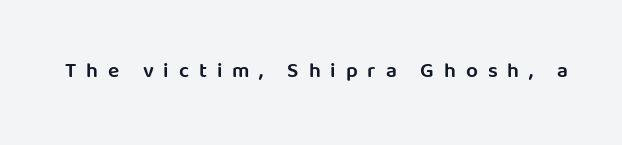
The font's upright variant was chosen for this text. This rendering features lettering with no underline. Does the weight exceed regular? Yes, but only to semibold. There is plenty of visible air inserted between adjacent glyphs.
